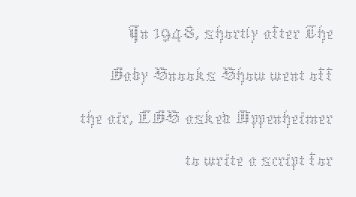
Q: Is the text bold? A: No.
Q: Is the text italic (slanted)? A: No, it is upright.
Q: Is the text underlined? A: No.
Q: How is the paragraph aligned? A: Right-aligned.
Q: Is the spacing between letters normal or unusually wide? A: Normal.
Q: Is the spacing between lines tight, normal or loose? A: Tight.
Q: Width (condensed, normal, or wide)? A: Normal.
Q: Stroke contrast? A: Medium.
Q: x-height? A: Medium.
Q: Monospaced? A: No.
